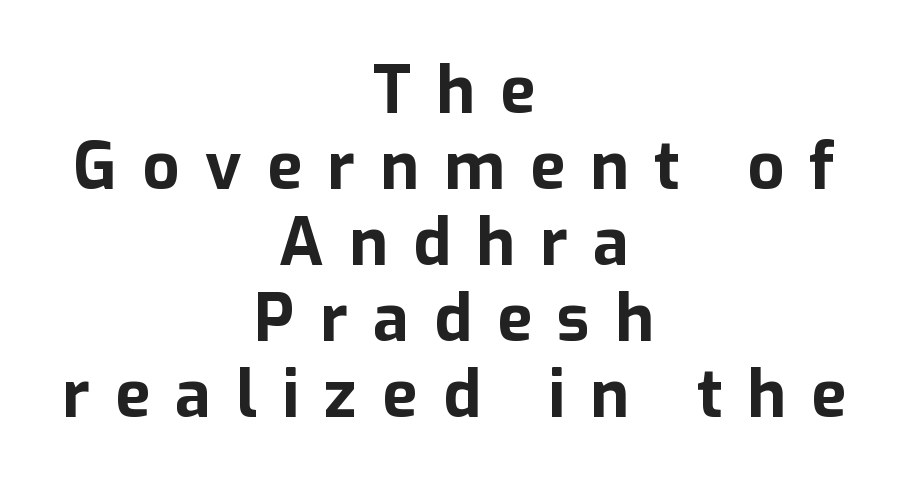
Tall strokes in this sample are plumb rather than angled. A typesetter would label this face a sans. Stroke thickness is high; the sample reads as a true bold. Observe the wide spacing: letters keep a clear distance from each other. The paragraph has two soft edges and a firm central axis. You could not count columns in this text — the font is proportionally spaced.
